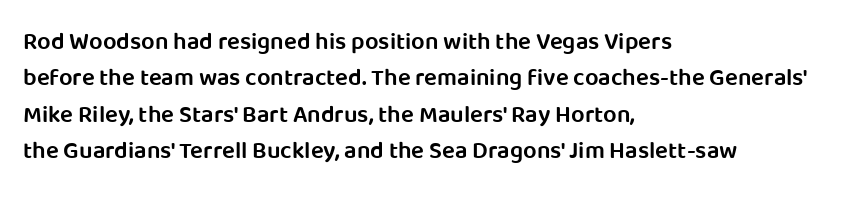
Q: Is the text bold? A: Semi-bold.
Q: Is the text italic (slanted)? A: No, it is upright.
Q: Is the text underlined? A: No.
Q: How is the paragraph aligned? A: Left-aligned.
Q: Is the spacing between letters normal or unusually wide? A: Normal.
Q: Is the spacing between lines tight, normal or loose? A: Normal.
